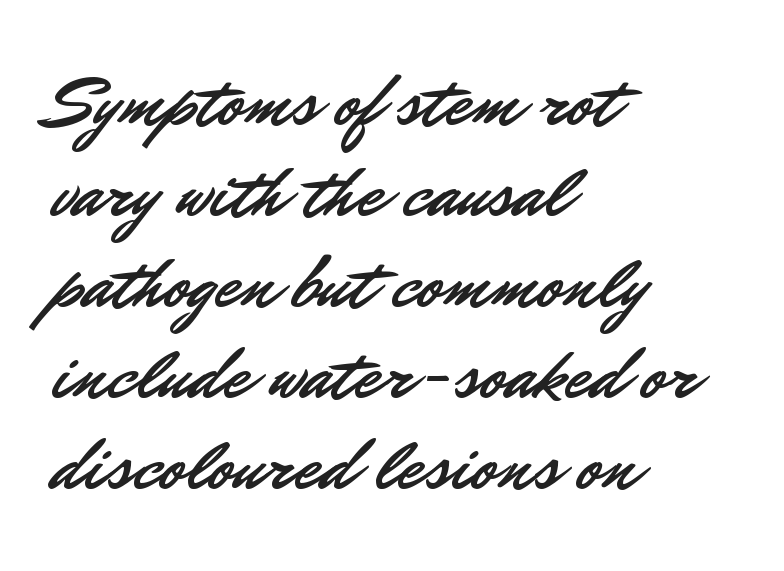
Q: Is the text italic (slanted)? A: Yes.
Q: Is the typeface a serif or a sans-serif typeface? A: Sans-serif.
Q: Is the text underlined? A: No.
Q: How is the paragraph aligned? A: Left-aligned.
Q: Is the spacing between letters normal or unusually wide? A: Normal.
Q: Width (condensed, normal, or wide)? A: Normal.
Q: Stroke contrast? A: Low.
Q: x-height? A: Small.
Q: Monospaced? A: No.
